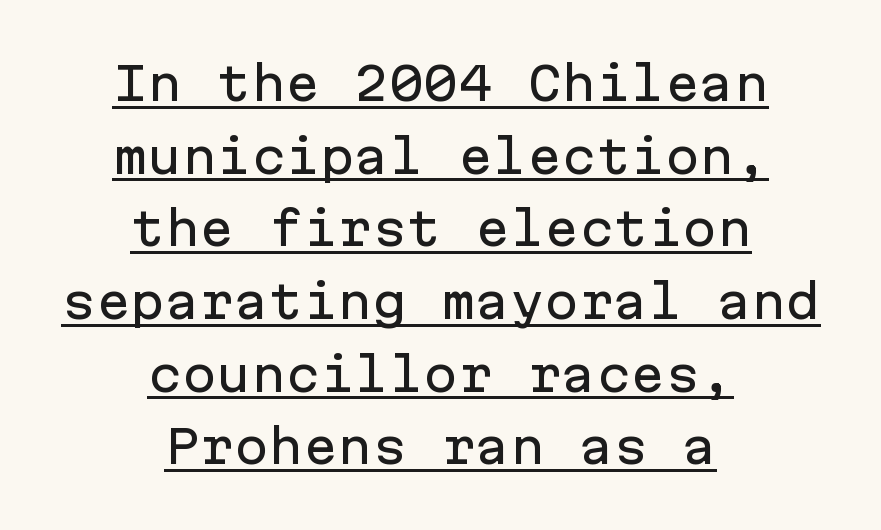
The image shows 46 px sans-serif type, upright, monospaced; set centered, normal line spacing (1.58x), normal letter spacing, underlined; low stroke contrast and a medium x-height.
